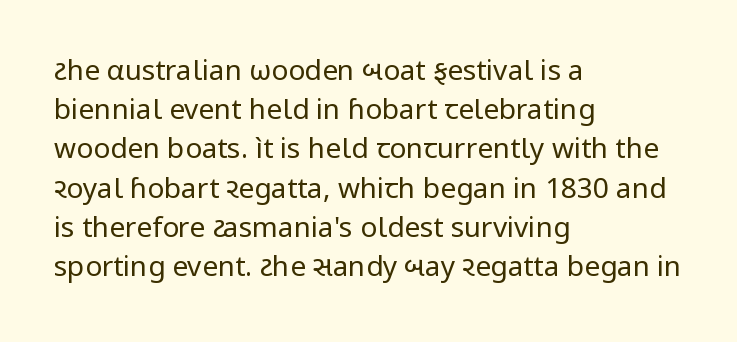
{"serif": "no", "italic": "no", "bold": "no", "weight": "regular", "width": "normal", "stroke_contrast": "low", "x_height": "medium", "monospaced": "no", "underline": "no", "align": "left", "line_spacing": "normal", "line_spacing_ratio": 1.4, "letter_spacing": "normal", "letter_spacing_em": 0.0, "glyph_px": 28}
